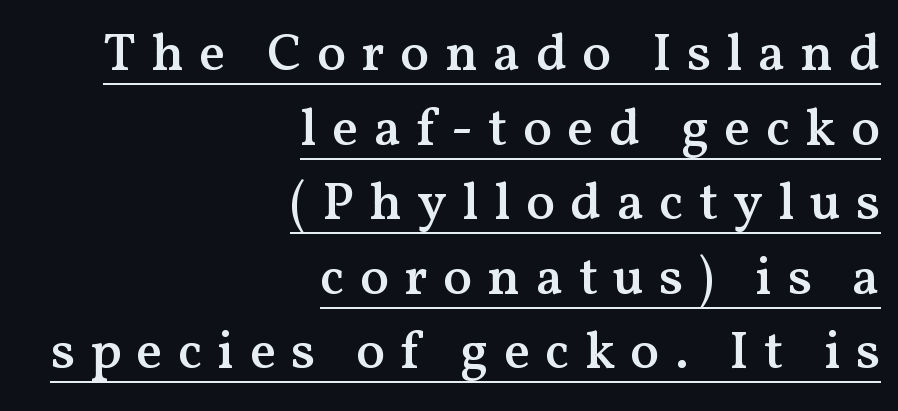
The image shows 54 px semibold serif type, upright; set right-aligned, normal line spacing (1.38x), unusually wide letter spacing (+0.28 em), underlined; medium stroke contrast and a medium x-height.
